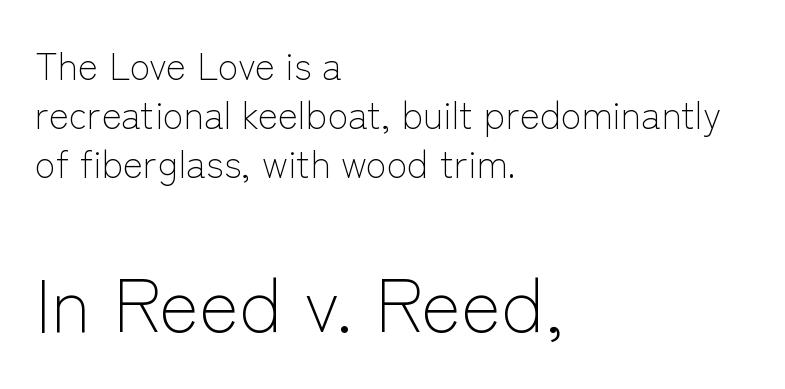
Note the varied advance widths — an 'i' is clearly narrower than an 'm'. The setting favours the left margin, as ordinary paragraphs usually do. The type family on display is of the sans-serif kind. Glance below the letters and you will spot only blank space. The later block is typeset at a bigger size than the earlier block.
